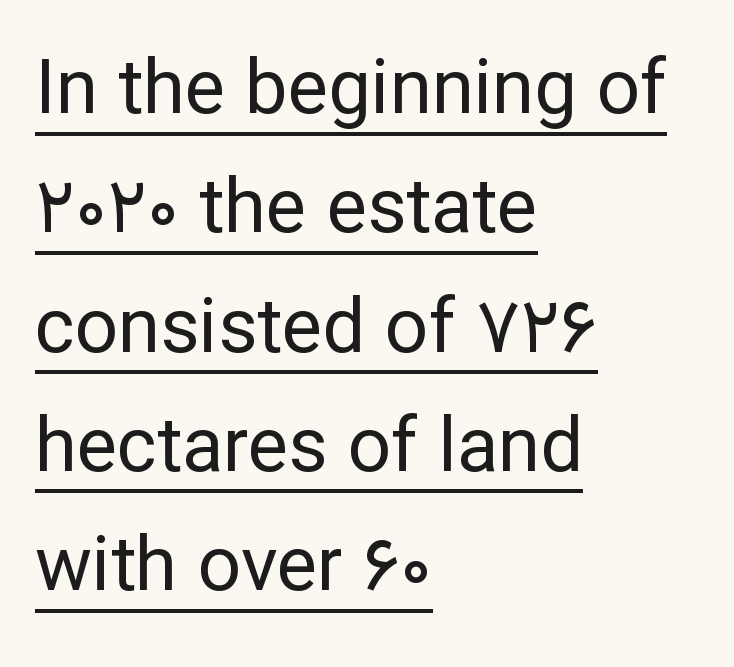
{"serif": "no", "italic": "no", "bold": "no", "weight": "regular", "width": "normal", "stroke_contrast": "low", "x_height": "medium", "monospaced": "no", "underline": "yes", "align": "left", "line_spacing": "normal", "line_spacing_ratio": 1.57, "letter_spacing": "normal", "letter_spacing_em": 0.0, "glyph_px": 76}
